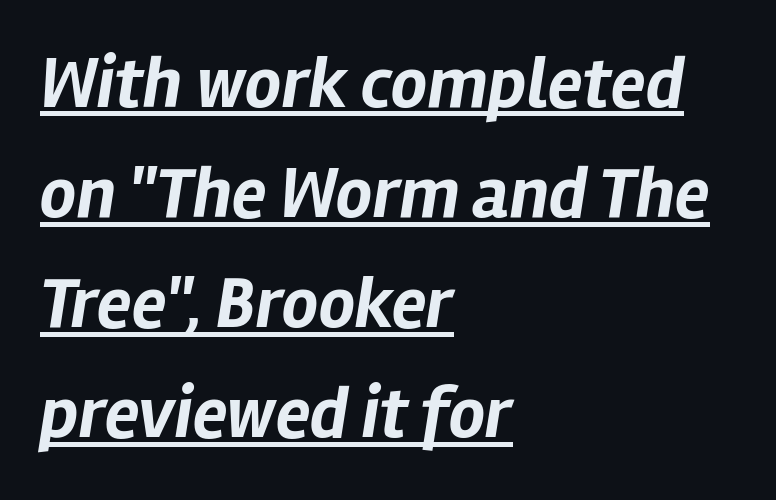
{"italic": "yes", "lean": "right", "slant_degrees": 12, "bold": "yes", "weight": "bold", "width": "normal", "stroke_contrast": "low", "x_height": "medium", "monospaced": "no", "underline": "yes", "align": "left", "line_spacing": "normal", "line_spacing_ratio": 1.53, "letter_spacing": "normal", "letter_spacing_em": 0.0, "glyph_px": 72}
